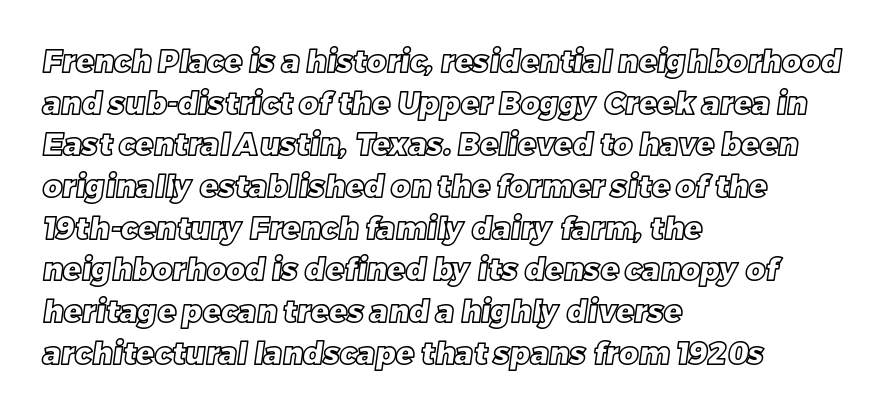
Q: Is the text underlined? A: No.
Q: How is the paragraph aligned? A: Left-aligned.
Q: Is the spacing between letters normal or unusually wide? A: Normal.
Q: Is the spacing between lines tight, normal or loose? A: Normal.
Q: Width (condensed, normal, or wide)? A: Normal.
Q: x-height? A: Large.
Q: Monospaced? A: No.
